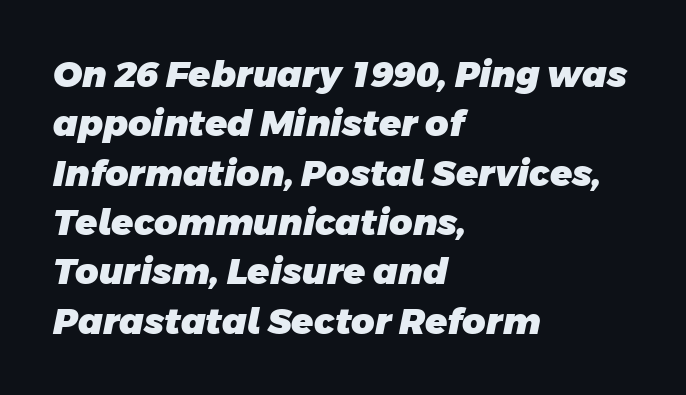
{"serif": "no", "bold": "yes", "weight": "heavy", "width": "normal", "stroke_contrast": "low", "x_height": "large", "monospaced": "no", "underline": "no", "align": "left", "line_spacing": "normal", "line_spacing_ratio": 1.37, "letter_spacing": "normal", "letter_spacing_em": 0.0, "glyph_px": 36}
